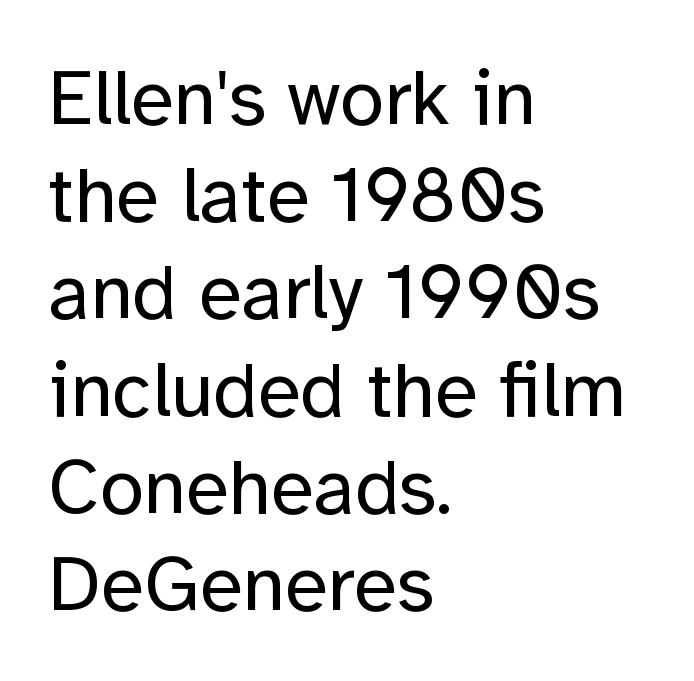
The image shows 79 px regular-weight sans-serif type, upright; set left-aligned, line spacing 1.23x, normal letter spacing, not underlined; low stroke contrast and a medium x-height.
